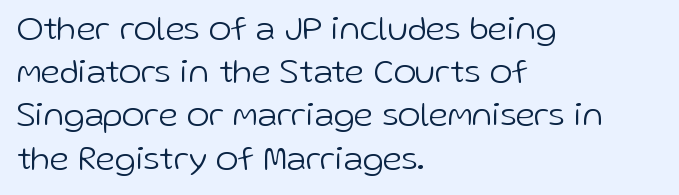
The image shows 34 px light sans-serif type, upright; set left-aligned, normal line spacing (1.27x), normal letter spacing, not underlined; low stroke contrast and a medium x-height.
